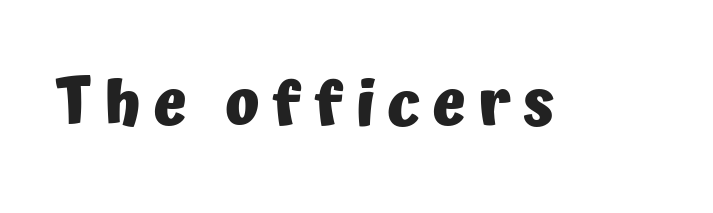
{"serif": "no", "italic": "no", "bold": "yes", "weight": "heavy", "width": "normal", "stroke_contrast": "low", "x_height": "medium", "monospaced": "no", "underline": "no", "glyph_px": 63}
